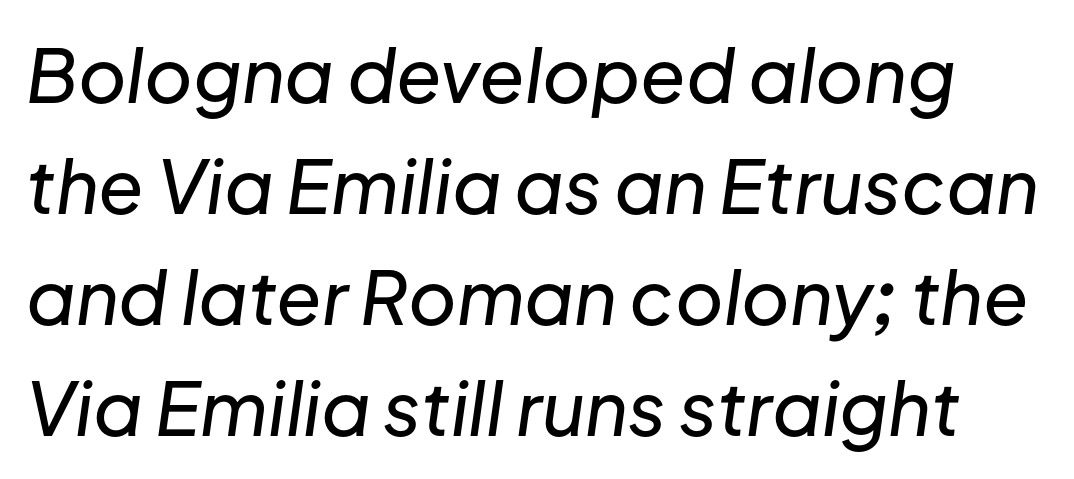
Any mark beneath the type? The region is blank. Nobody touched the tracking dial on this one. The space between consecutive lines is moderate. When letters slant like this, we call the style italic. Looks like regular typesetting: each glyph gets only the width it needs.
